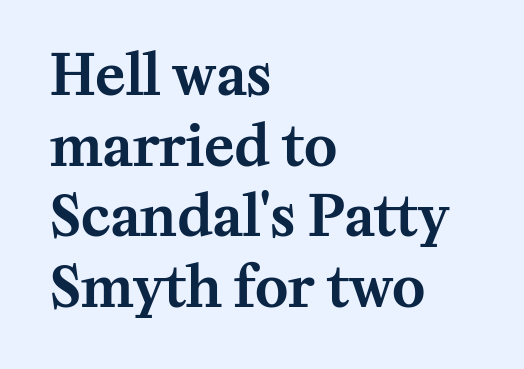
{"serif": "yes", "italic": "no", "width": "normal", "stroke_contrast": "medium", "x_height": "medium", "monospaced": "no", "underline": "no", "align": "left", "line_spacing": "normal", "line_spacing_ratio": 1.26, "letter_spacing": "normal", "letter_spacing_em": 0.0, "glyph_px": 56}
